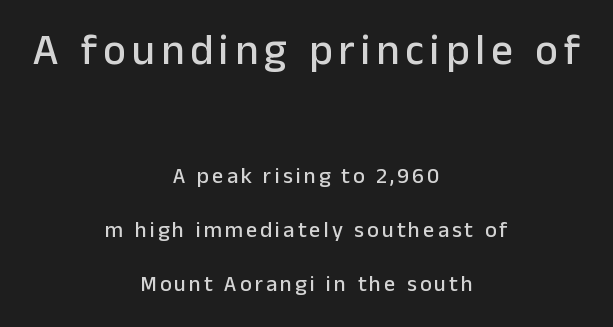
{"serif": "no", "italic": "no", "width": "normal", "stroke_contrast": "low", "x_height": "medium", "monospaced": "no", "underline": "no", "align": "center", "line_spacing": "loose", "line_spacing_ratio": 2.46, "larger_block": "first", "size_ratio": 1.95, "glyph_px": 43}
